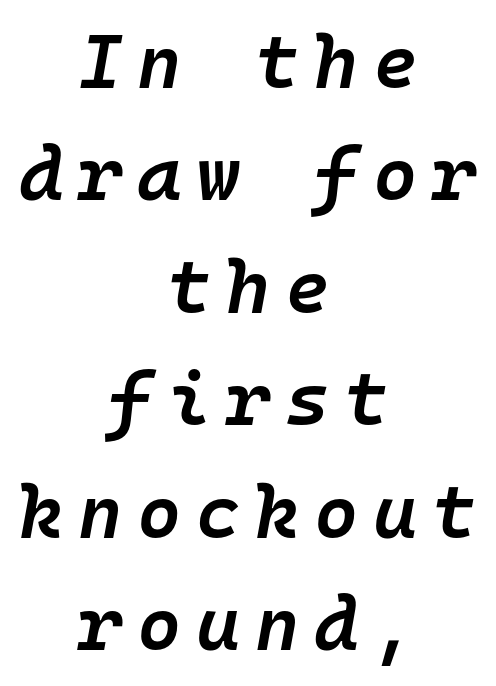
Q: Is the text bold? A: Semi-bold.
Q: Is the text italic (slanted)? A: Yes, it leans right by about 10 degrees.
Q: Is the text underlined? A: No.
Q: How is the paragraph aligned? A: Centered.
Q: Is the spacing between lines tight, normal or loose? A: Normal.
Q: Width (condensed, normal, or wide)? A: Normal.
Q: Stroke contrast? A: Low.
Q: x-height? A: Medium.
Q: Monospaced? A: Yes.
